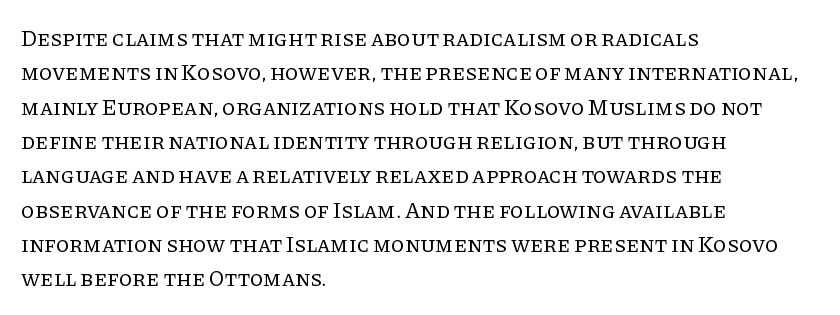
Q: Is the text bold? A: No.
Q: Is the text italic (slanted)? A: No, it is upright.
Q: Is the text underlined? A: No.
Q: How is the paragraph aligned? A: Left-aligned.
Q: Is the spacing between letters normal or unusually wide? A: Normal.
Q: Is the spacing between lines tight, normal or loose? A: Normal.
